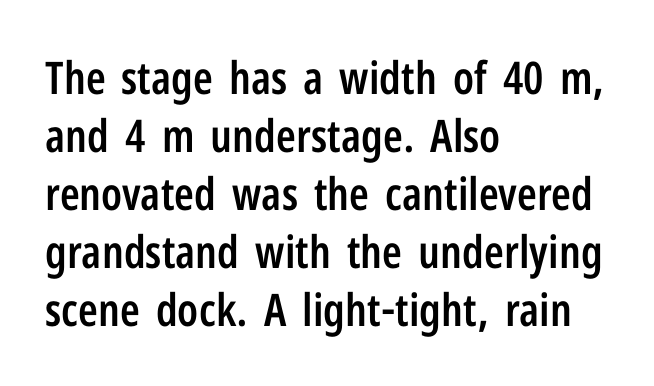
The image shows 45 px semibold, condensed sans-serif type, upright; set left-aligned, normal line spacing (1.29x), normal letter spacing, not underlined; low stroke contrast and a medium x-height.
